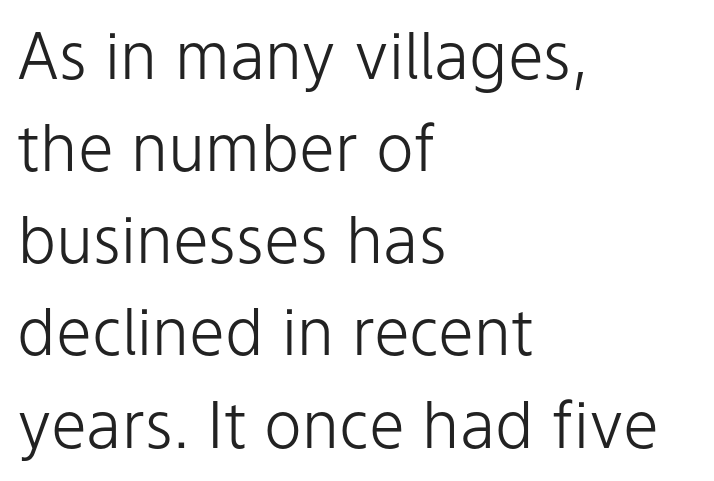
Q: Is the text bold? A: No.
Q: Is the text italic (slanted)? A: No, it is upright.
Q: Is the typeface a serif or a sans-serif typeface? A: Sans-serif.
Q: Is the text underlined? A: No.
Q: How is the paragraph aligned? A: Left-aligned.
Q: Is the spacing between letters normal or unusually wide? A: Normal.
Q: Is the spacing between lines tight, normal or loose? A: Normal.
Q: Width (condensed, normal, or wide)? A: Normal.
Q: Stroke contrast? A: Low.
Q: x-height? A: Medium.
Q: Monospaced? A: No.
